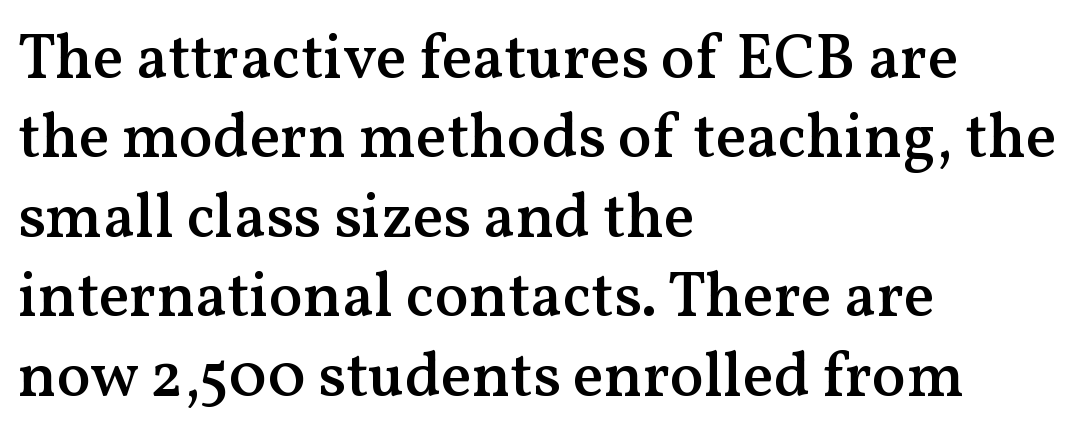
The image shows 63 px semibold serif type, upright; set left-aligned, normal line spacing (1.26x), normal letter spacing, not underlined; medium stroke contrast and a medium x-height.
